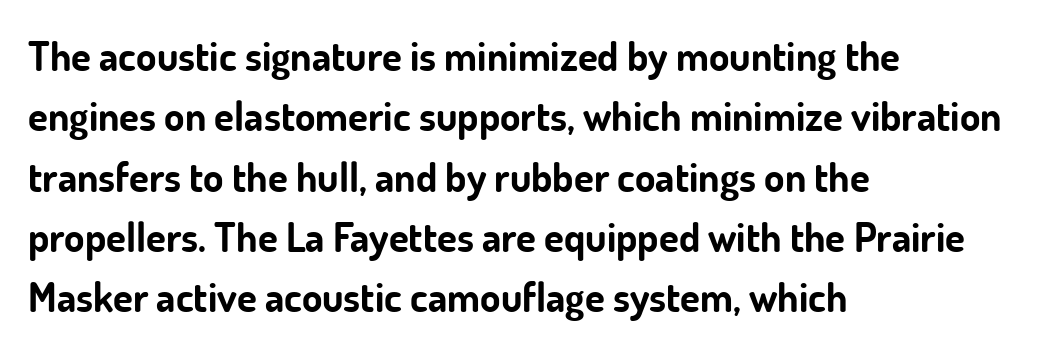
Q: Is the text bold? A: Yes.
Q: Is the text italic (slanted)? A: No, it is upright.
Q: Is the typeface a serif or a sans-serif typeface? A: Sans-serif.
Q: Is the text underlined? A: No.
Q: How is the paragraph aligned? A: Left-aligned.
Q: Is the spacing between letters normal or unusually wide? A: Normal.
Q: Is the spacing between lines tight, normal or loose? A: Normal.
Q: Width (condensed, normal, or wide)? A: Normal.
Q: Stroke contrast? A: Low.
Q: x-height? A: Small.
Q: Monospaced? A: No.
